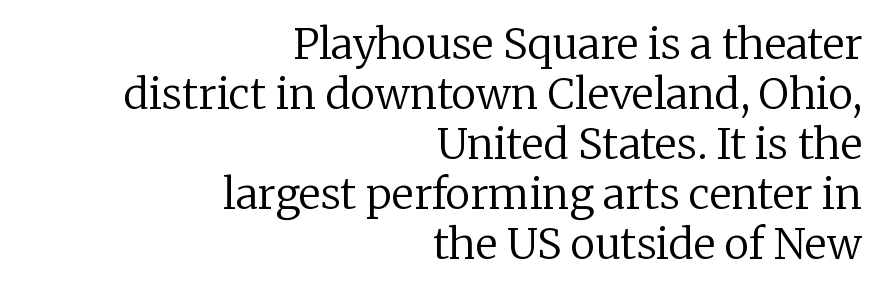
Q: Is the text bold? A: No.
Q: Is the text italic (slanted)? A: No, it is upright.
Q: Is the typeface a serif or a sans-serif typeface? A: Serif.
Q: Is the text underlined? A: No.
Q: How is the paragraph aligned? A: Right-aligned.
Q: Is the spacing between letters normal or unusually wide? A: Normal.
Q: Width (condensed, normal, or wide)? A: Normal.
Q: Stroke contrast? A: Low.
Q: x-height? A: Medium.
Q: Monospaced? A: No.
